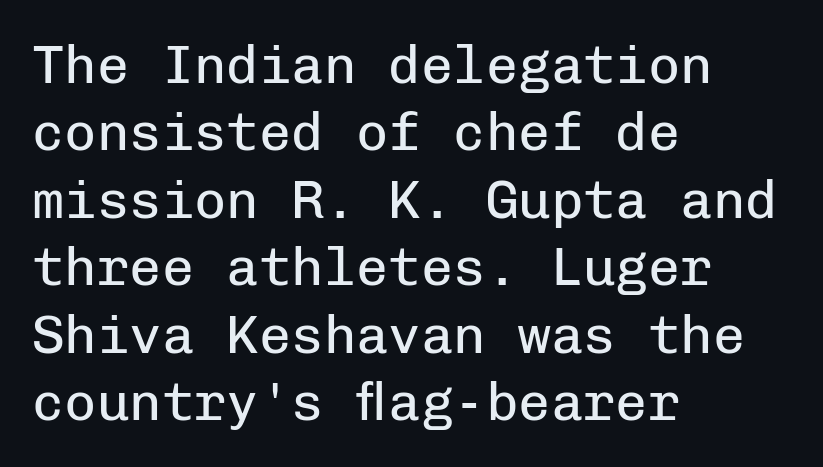
The image shows 54 px regular-weight sans-serif type, upright, monospaced; set left-aligned, normal line spacing (1.25x), normal letter spacing, not underlined; low stroke contrast and a medium x-height.
